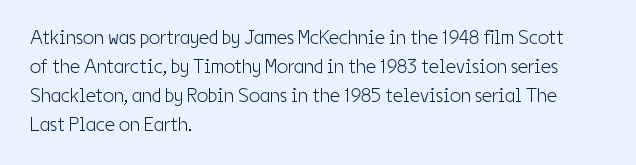
The image shows 20 px text type, upright; set left-aligned, normal line spacing (1.45x), normal letter spacing, not underlined.
